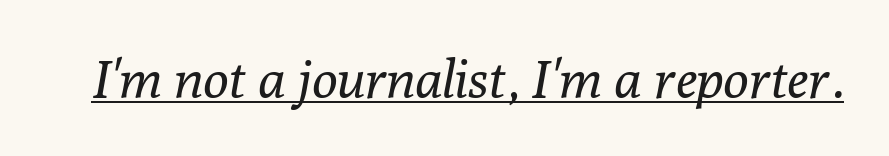
The image shows 53 px regular-weight serif type, italic (leaning right); set normal letter spacing, underlined; low stroke contrast and a medium x-height.
